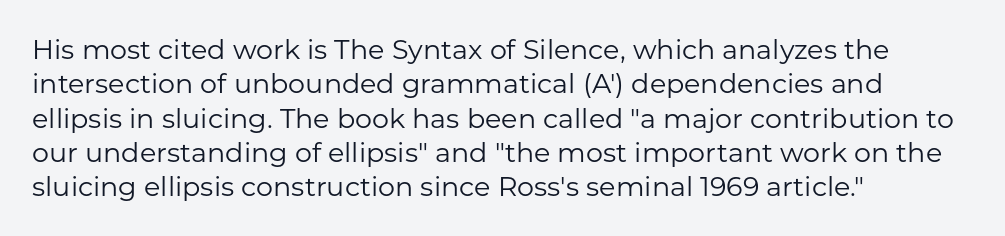
The letterforms sit at book weight or below. Honestly, the letter spacing is just normal — you wouldn't notice it. The type sits square on the baseline with zero lean. Unmarked baselines from the first word to the last. The text block is weighted toward the left margin, trailing off unevenly rightward. The designer left line spacing at the default.
